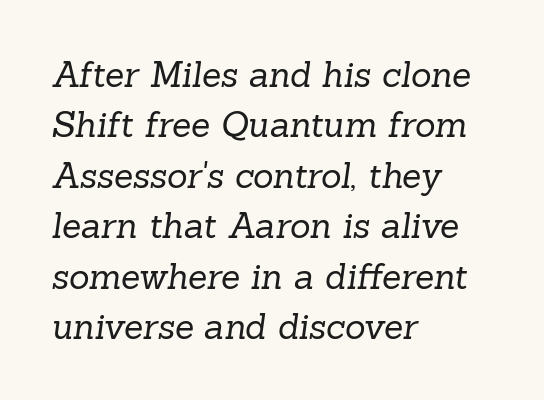
Does the copy run flush right? No — it runs flush left. No chunkiness to these letters — they're not bold. You can tell from the footed stems that serif type was used. The horizontal fit of the characters is conventional and even. Check the space under the baseline: it is left empty. A normal amount of white space separates one row of letters from the next.
